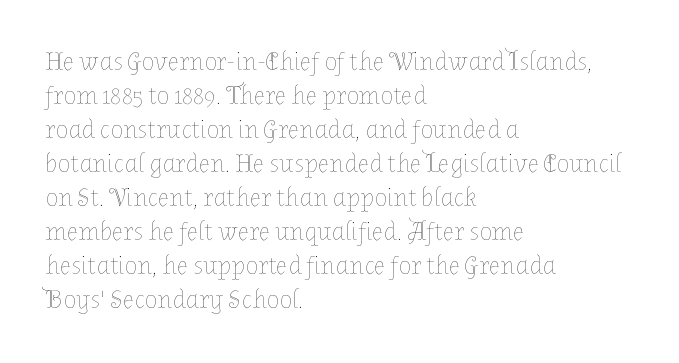
The image shows 26 px text type, upright; set left-aligned, normal line spacing (1.31x), normal letter spacing, not underlined.
